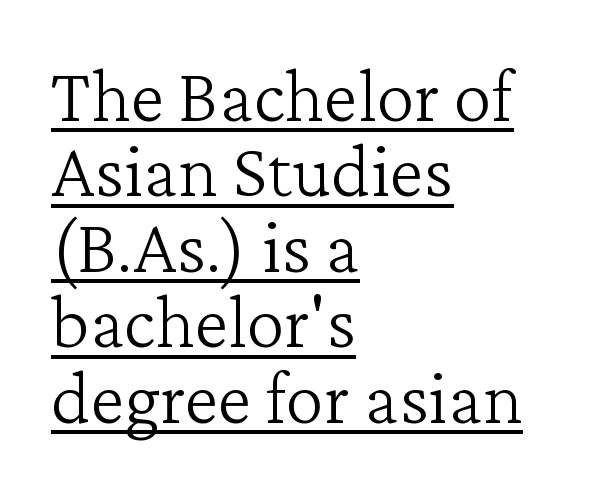
{"serif": "yes", "italic": "no", "bold": "no", "weight": "light", "width": "normal", "stroke_contrast": "low", "x_height": "medium", "monospaced": "no", "underline": "yes", "align": "left", "line_spacing": "tight", "line_spacing_ratio": 0.98, "letter_spacing": "normal", "letter_spacing_em": 0.0, "glyph_px": 77}
